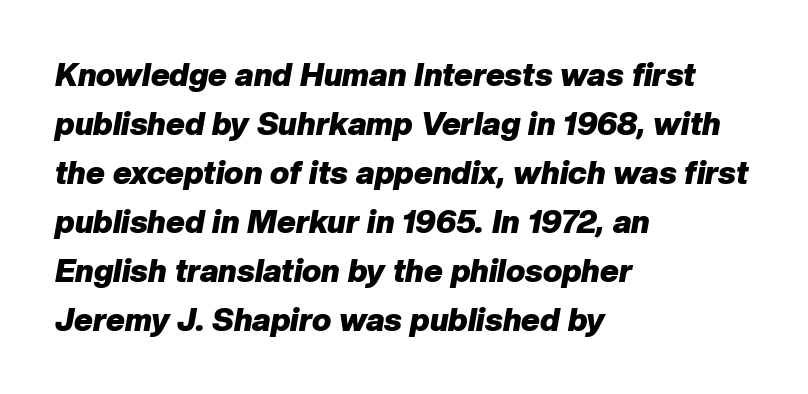
Horizontal alignment here is leftward, the default for most running prose. The block of text has a typical density, with ordinary space between rows. Honestly, the letter spacing is just normal — you wouldn't notice it. Underlining? Definitely not there. Character widths vary here, with narrow letters taking less room than wide ones.
